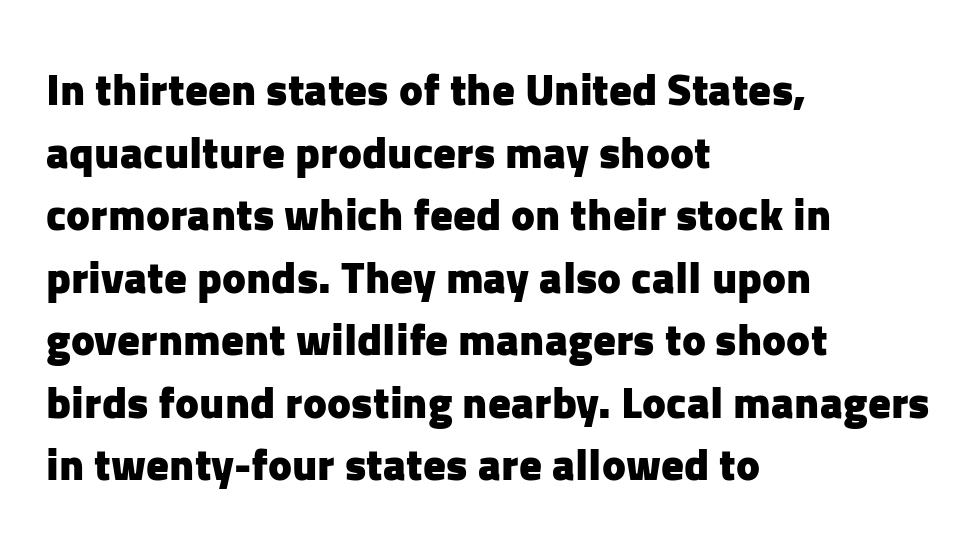
Q: Is the text bold? A: Yes.
Q: Is the text italic (slanted)? A: No, it is upright.
Q: Is the typeface a serif or a sans-serif typeface? A: Sans-serif.
Q: Is the text underlined? A: No.
Q: How is the paragraph aligned? A: Left-aligned.
Q: Is the spacing between letters normal or unusually wide? A: Normal.
Q: Is the spacing between lines tight, normal or loose? A: Normal.
Q: Width (condensed, normal, or wide)? A: Normal.
Q: Stroke contrast? A: Low.
Q: x-height? A: Medium.
Q: Monospaced? A: No.
